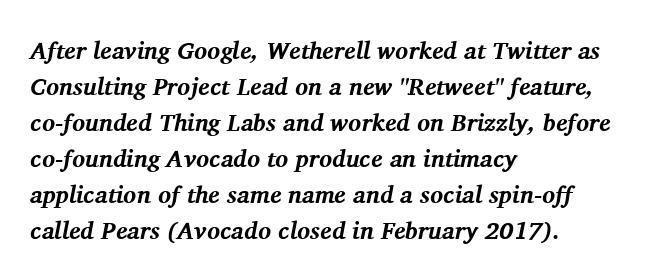
Q: Is the text bold? A: Yes.
Q: Is the text italic (slanted)? A: Yes, it leans right by about 11 degrees.
Q: Is the text underlined? A: No.
Q: How is the paragraph aligned? A: Left-aligned.
Q: Is the spacing between letters normal or unusually wide? A: Normal.
Q: Is the spacing between lines tight, normal or loose? A: Normal.
